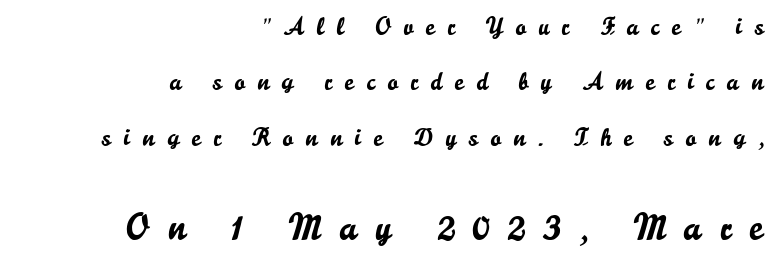
Q: Is the text italic (slanted)? A: Yes.
Q: Is the typeface a serif or a sans-serif typeface? A: Sans-serif.
Q: Is the text underlined? A: No.
Q: How is the paragraph aligned? A: Right-aligned.
Q: Is the spacing between letters normal or unusually wide? A: Unusually wide.
Q: Is the spacing between lines tight, normal or loose? A: Loose.
Q: Which block of text is set in a larger size, the first (top) or the second (bottom)? A: The second (bottom) one.
Q: Width (condensed, normal, or wide)? A: Normal.
Q: Stroke contrast? A: Low.
Q: x-height? A: Small.
Q: Monospaced? A: No.
